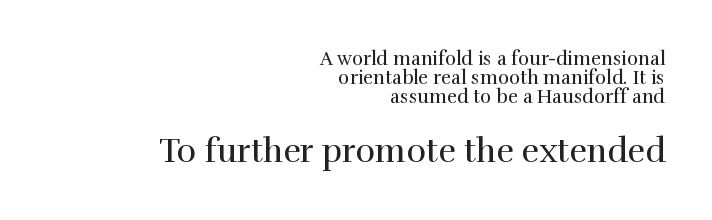
The image shows 33 px regular-weight serif type, upright; set right-aligned, tight line spacing (1.0x), normal letter spacing, not underlined; the second (bottom) block is 1.74x larger; a medium x-height.
